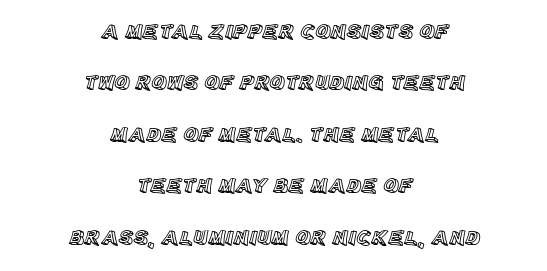
Q: Is the text italic (slanted)? A: Yes.
Q: Is the text underlined? A: No.
Q: How is the paragraph aligned? A: Centered.
Q: Is the spacing between letters normal or unusually wide? A: Normal.
Q: Is the spacing between lines tight, normal or loose? A: Loose.
